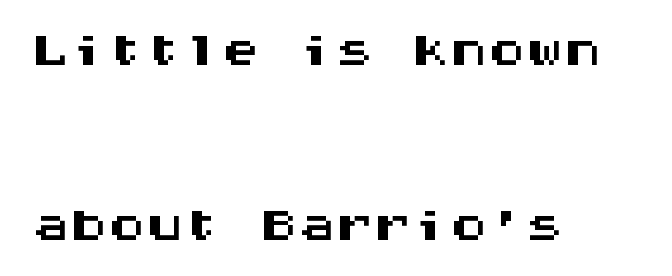
The image shows 76 px wide sans-serif type, upright, monospaced; set left-aligned, loose line spacing (2.3x), normal letter spacing, not underlined; medium stroke contrast and a large x-height.
